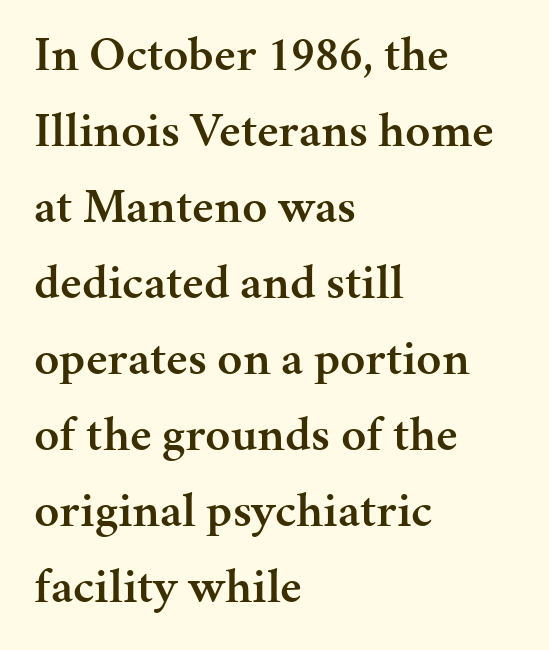
Q: Is the text bold? A: Semi-bold.
Q: Is the text italic (slanted)? A: No, it is upright.
Q: Is the typeface a serif or a sans-serif typeface? A: Serif.
Q: Is the text underlined? A: No.
Q: How is the paragraph aligned? A: Left-aligned.
Q: Is the spacing between letters normal or unusually wide? A: Normal.
Q: Is the spacing between lines tight, normal or loose? A: Normal.
Q: Width (condensed, normal, or wide)? A: Normal.
Q: Stroke contrast? A: Medium.
Q: x-height? A: Medium.
Q: Monospaced? A: No.
